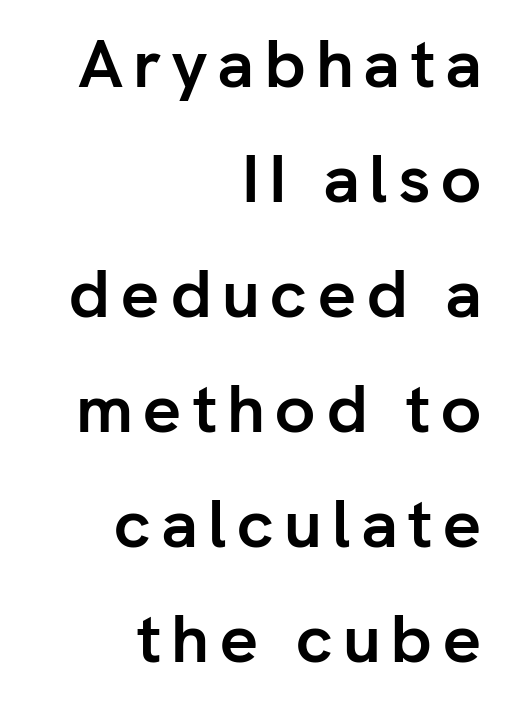
The axis of the letterforms is exactly vertical. The letters are bold, with thick, heavy strokes. Glance below the letters and you will spot only blank space. The text block is weighted toward the right margin, trailing off unevenly leftward. Unlike a traditional serif, this face leaves its strokes unadorned.
